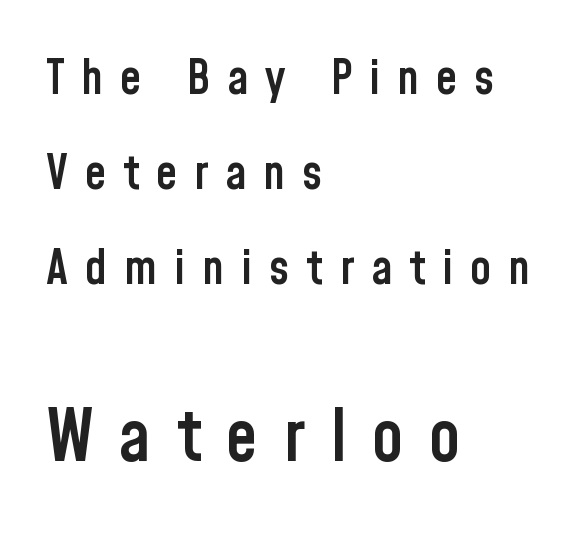
The image shows 72 px semibold, condensed sans-serif type, upright; set left-aligned, loose line spacing (1.98x), unusually wide letter spacing (+0.35 em), not underlined; the second (bottom) block is 1.5x larger; low stroke contrast and a medium x-height.
